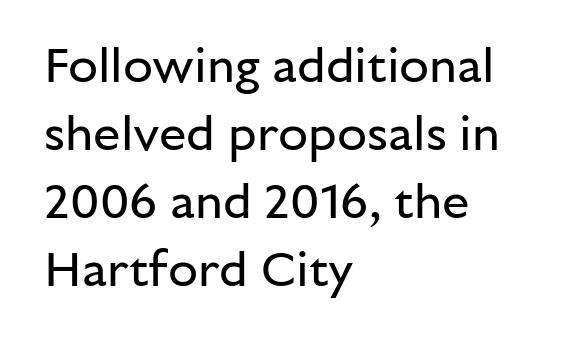
The image shows 49 px regular-weight sans-serif type, upright; set left-aligned, normal line spacing (1.39x), normal letter spacing, not underlined; low stroke contrast and a medium x-height.
